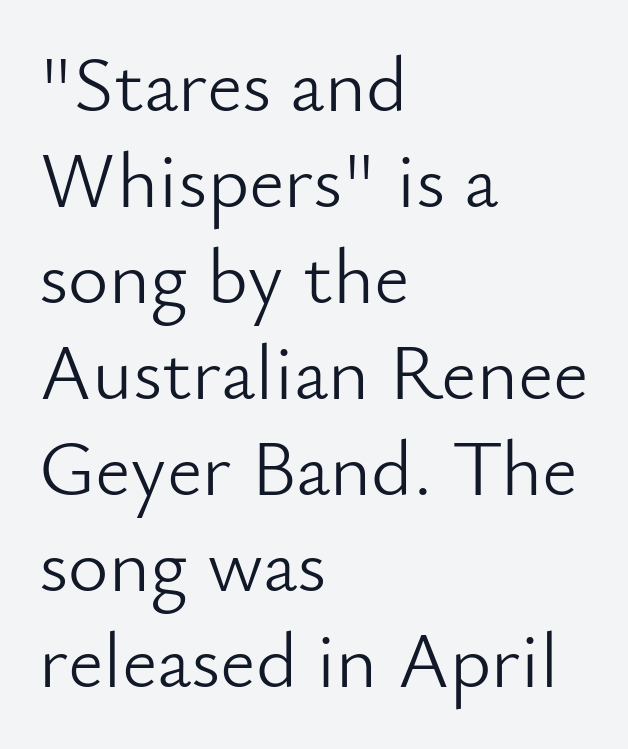
{"serif": "no", "italic": "no", "bold": "no", "weight": "light", "width": "normal", "stroke_contrast": "low", "x_height": "small", "monospaced": "no", "underline": "no", "align": "left", "line_spacing_ratio": 1.23, "letter_spacing": "normal", "letter_spacing_em": 0.0, "glyph_px": 78}
